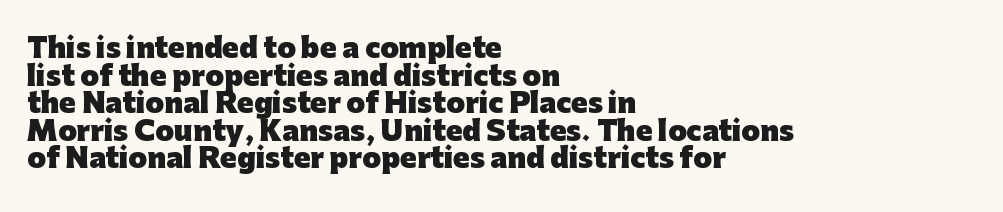
Underlining? Definitely not there. Characters follow at the spacing the type designer built in. Honestly, the rows look squashed on top of each other. Typeset ragged right — the left edge is the straight one. Nope, not italic — everything's standing straight. Summary of weight: heavy, a full bold.
